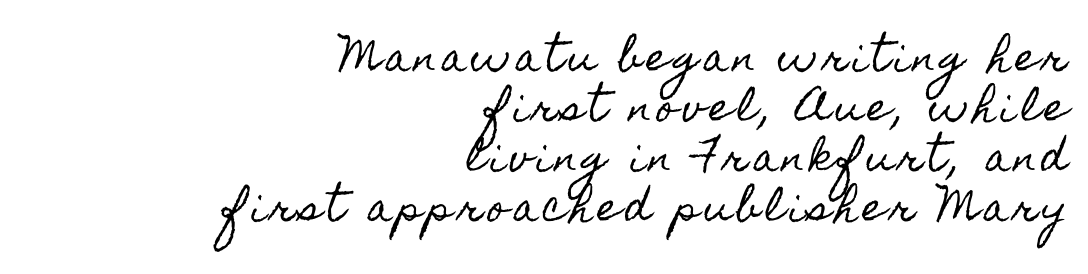
The image shows 38 px condensed type; set right-aligned, normal line spacing (1.32x), not underlined; a small x-height.
